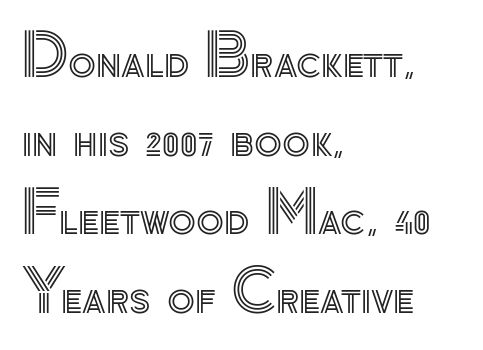
The image shows 57 px text type, upright; set left-aligned, normal line spacing (1.38x), normal letter spacing, not underlined; a small x-height.
